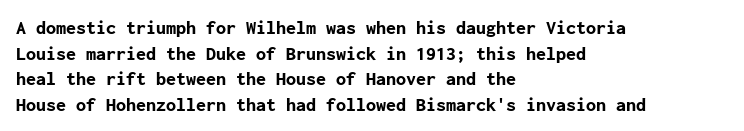
The letters stand straight up with perfectly vertical stems. The space directly below the letters is spotless. Letter spacing: default. Bold? Absolutely — the strokes are thick and heavy. The leading is moderate, giving the passage an even texture. The lines in this sample share a left origin and differ only in where they stop.
